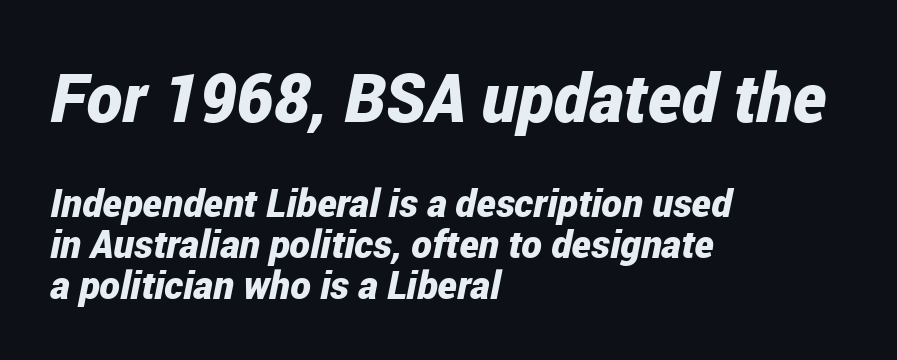
Note: larger setting up top, smaller setting below. Summary of vertical rhythm: compact, with narrow interline spacing. The letters are bold, with thick, heavy strokes. Proportional: the letters do not fall into vertical columns. This sample uses an oblique cut, with every glyph tilted off the vertical. Typeset ragged right — the left edge is the straight one.
